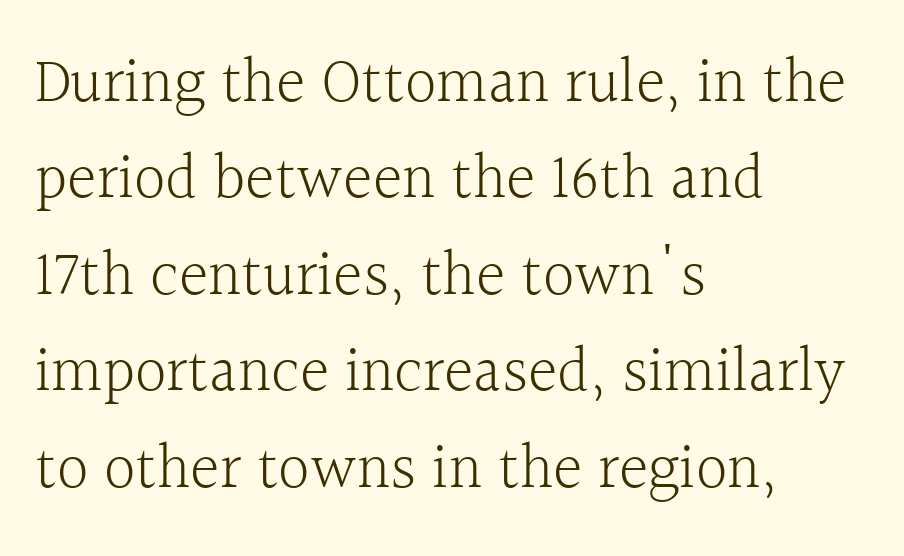
What stands out about the letter spacing? Nothing — it is the standard amount. Each row of text sits above clean, open space. All the whitespace from short lines collects on the right. Here the designer chose a conventional face with non-uniform glyph widths.
